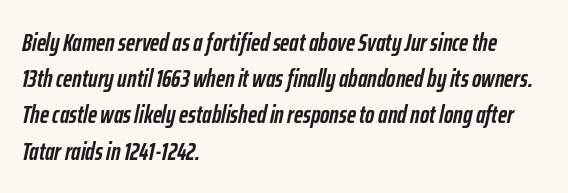
This sample keeps an unexceptional amount of space between lines. Glyph-to-glyph distance matches everyday printed text. The strokes are fattened all the way to bold. Designer's note — italics engaged. Just letters on the line, the space beneath them empty.
